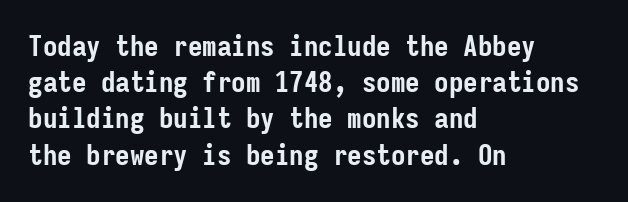
{"serif": "no", "italic": "no", "bold": "yes", "weight": "semibold", "width": "condensed", "stroke_contrast": "low", "x_height": "medium", "monospaced": "yes", "underline": "no", "align": "left", "line_spacing": "normal", "line_spacing_ratio": 1.25, "letter_spacing": "normal", "letter_spacing_em": 0.0, "glyph_px": 29}
